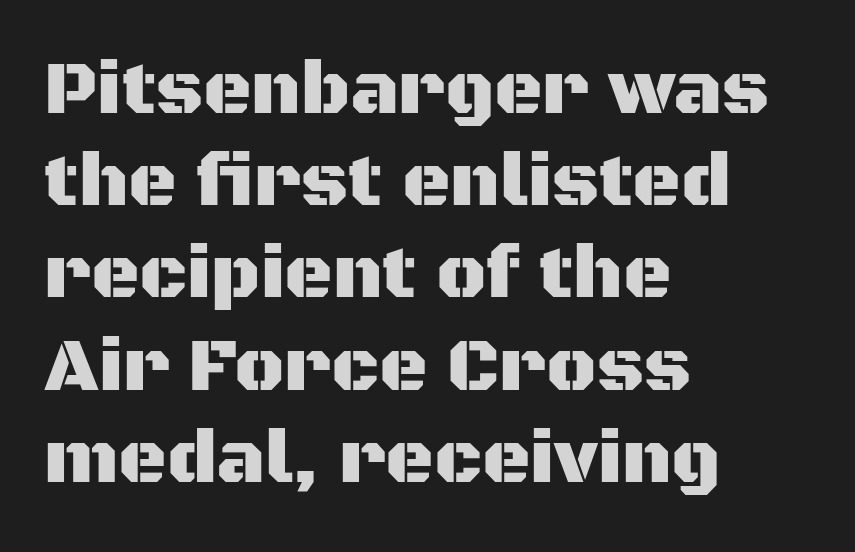
{"serif": "no", "italic": "no", "width": "normal", "stroke_contrast": "medium", "x_height": "large", "monospaced": "no", "underline": "no", "align": "left", "line_spacing_ratio": 1.23, "letter_spacing": "normal", "letter_spacing_em": 0.0, "glyph_px": 75}
